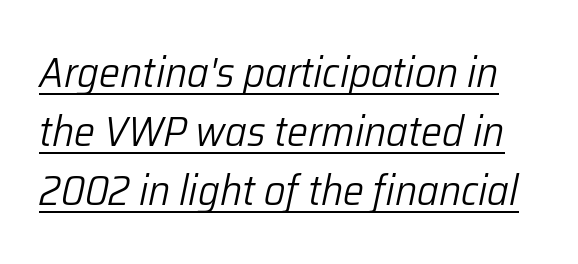
{"italic": "yes", "lean": "right", "slant_degrees": 12, "bold": "no", "weight": "light", "width": "normal", "stroke_contrast": "low", "x_height": "medium", "monospaced": "no", "underline": "yes", "line_spacing": "normal", "line_spacing_ratio": 1.41, "letter_spacing": "normal", "letter_spacing_em": 0.0, "glyph_px": 42}
